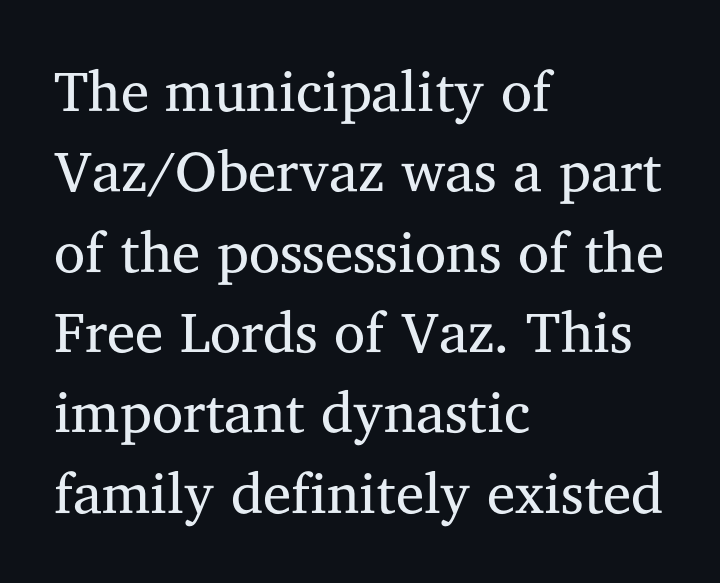
The image shows 57 px regular-weight serif type, upright; set left-aligned, normal line spacing (1.41x), normal letter spacing, not underlined; medium stroke contrast and a medium x-height.
